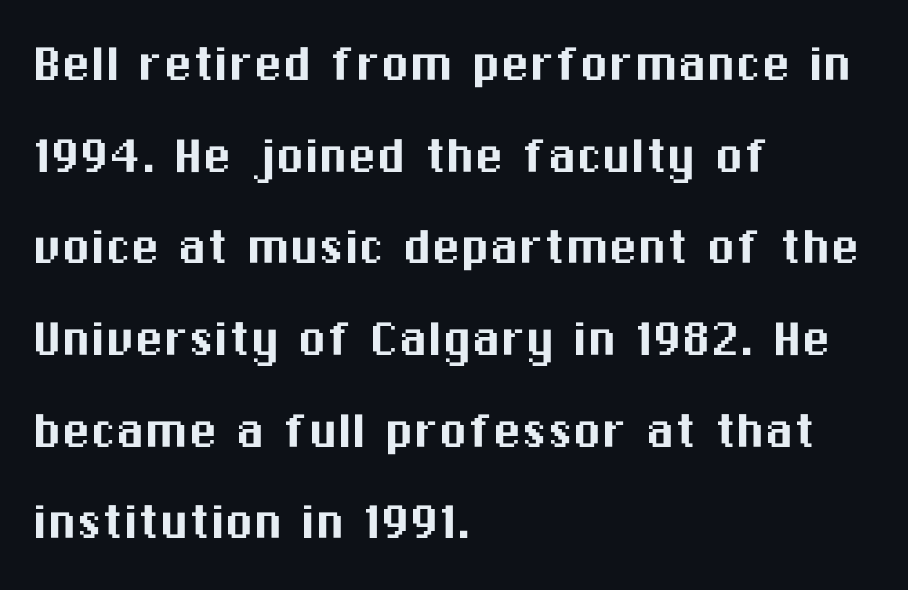
Leading: standard. The face used here is a sans, in the tradition of grotesques and geometrics. Looks like regular typesetting: each glyph gets only the width it needs. Underlining? Definitely not there. These lines keep a tight, regular rhythm from letter to letter. The ragged edge is on the right, which tells us the setting is flush left.
